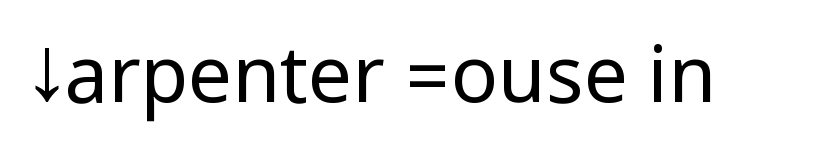
The image shows 78 px regular-weight, condensed sans-serif type, upright; set normal letter spacing, not underlined; low stroke contrast.
